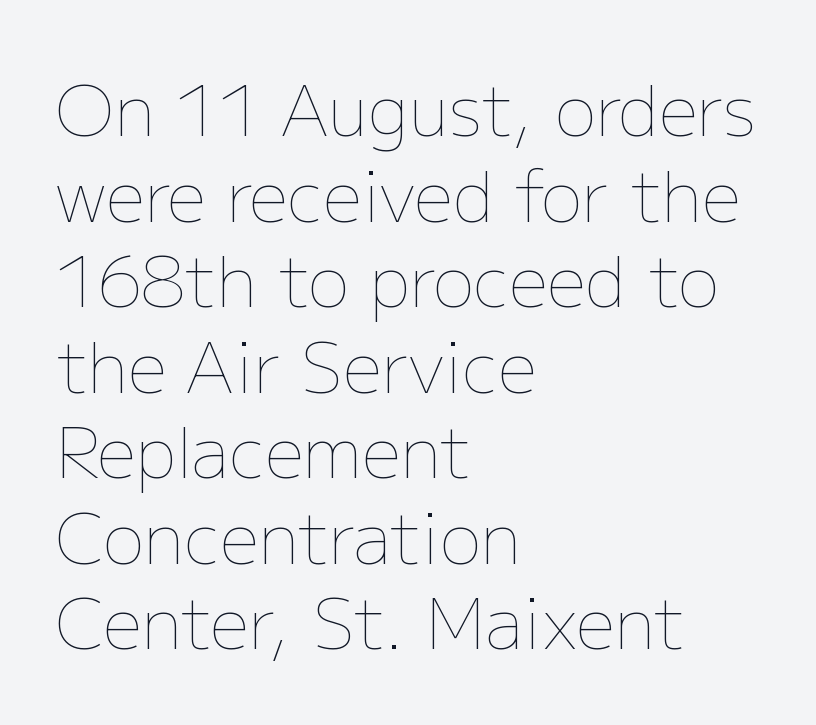
The face used here is proportionally spaced, like ordinary book or web type. The lettering stays uniformly vertical, giving the passage a roman look. These lines keep a tight, regular rhythm from letter to letter. Stroke thickness stays within the range of a standard reading face or lighter. A classic flush-left, rag-right setting is used for this passage.
